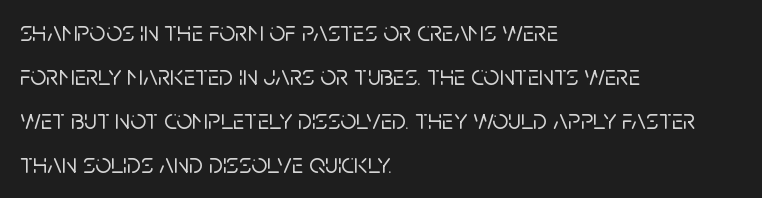
These lines keep a tight, regular rhythm from letter to letter. Observe the absence of serifs on each vertical stroke in this sample. The words here are not underlined. Do the characters align in a grid? No, the font is proportional. Line spacing here is normal.
